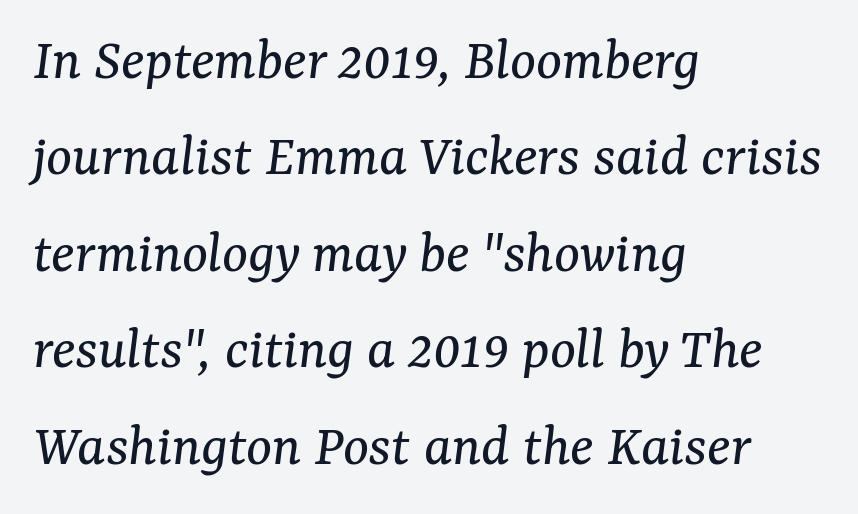
{"serif": "yes", "italic": "yes", "lean": "right", "slant_degrees": 7, "bold": "no", "weight": "regular", "width": "normal", "stroke_contrast": "medium", "x_height": "medium", "monospaced": "no", "underline": "no", "align": "left", "line_spacing": "normal", "line_spacing_ratio": 1.58, "letter_spacing": "normal", "letter_spacing_em": 0.0, "glyph_px": 61}
